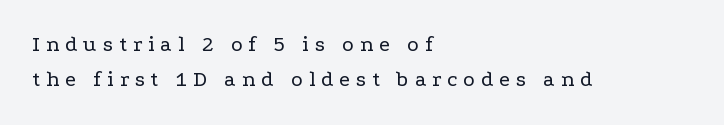
The passage shown stacks its lines at a standard gap. Short note: letters widely spaced. Line starts are locked; line ends wander. Quick note: not italic, upright. The font is comparable to plain body text, perhaps lighter.
